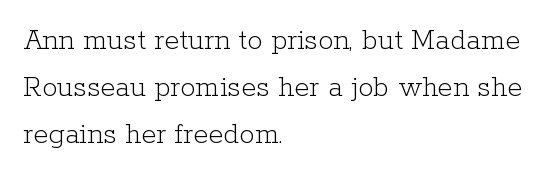
Ink coverage per letter is moderate at most. Is the letter spacing exaggerated? No — it looks like the ordinary default. These lines are rendered in a variable-pitch font. Just letters on the line, the space beneath them empty. Little horizontal feet cap the strokes, marking this as serif type.
